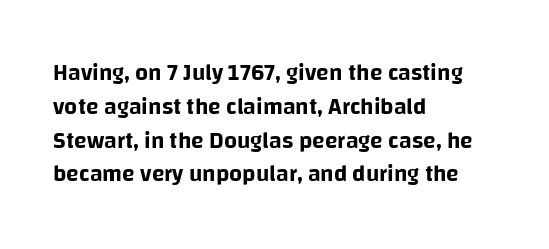
The image shows 23 px text type, upright; set left-aligned, normal line spacing (1.47x), normal letter spacing, not underlined.
